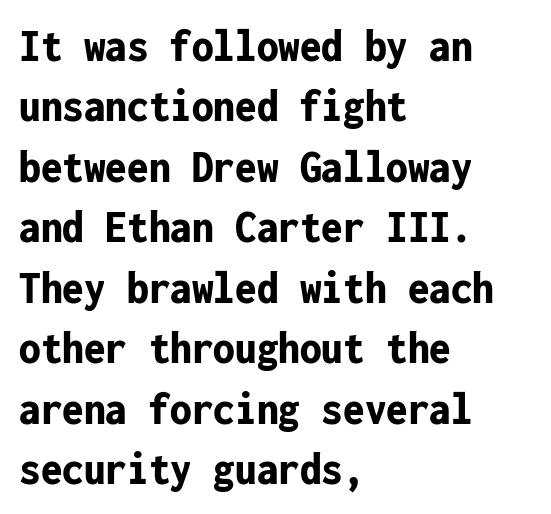
The image shows 48 px bold, condensed sans-serif type, upright, monospaced; set left-aligned, normal line spacing (1.26x), normal letter spacing, not underlined; low stroke contrast and a medium x-height.
